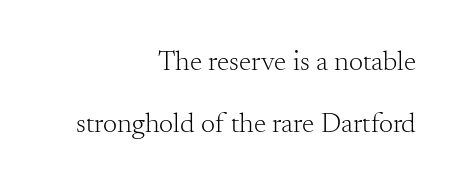
{"serif": "yes", "italic": "no", "bold": "no", "weight": "light", "width": "normal", "stroke_contrast": "medium", "x_height": "small", "monospaced": "no", "underline": "no", "align": "right", "line_spacing": "loose", "line_spacing_ratio": 2.2, "letter_spacing": "normal", "letter_spacing_em": 0.0, "glyph_px": 28}
